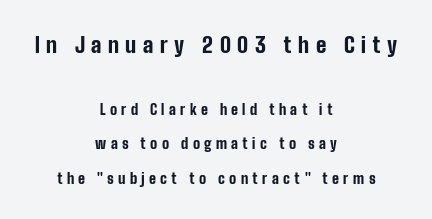
The compositor balanced each line on the midline. Any mark beneath the type? The region is blank. The letters are bold, with thick, heavy strokes. Whoever set this made the first block the dominant, larger element. Students, note that the glyphs here are deliberately spaced far apart. This sample trades compactness for vertical openness between lines.
